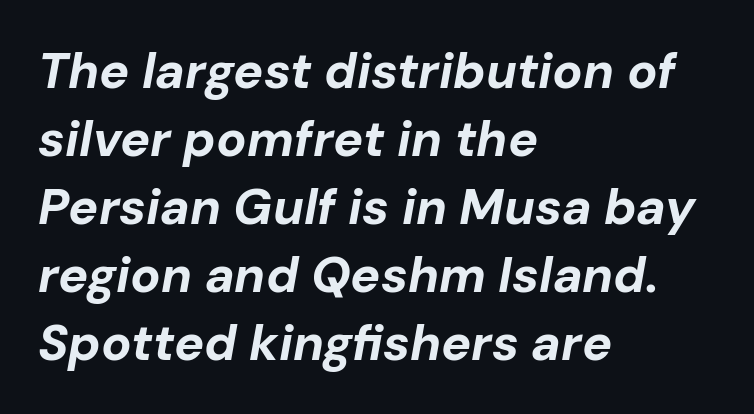
{"italic": "yes", "lean": "right", "slant_degrees": 10, "bold": "yes", "weight": "bold", "width": "normal", "stroke_contrast": "low", "x_height": "medium", "monospaced": "no", "underline": "no", "align": "left", "line_spacing": "normal", "line_spacing_ratio": 1.36, "letter_spacing": "normal", "letter_spacing_em": 0.0, "glyph_px": 50}
